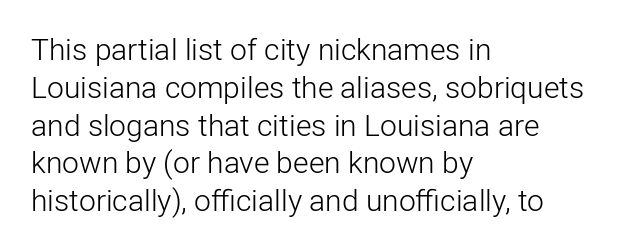
The foot of each line stays bare and open. Stroke thickness stays within the range of a standard reading face or lighter. Does the leading feel generous? No, just average. Here the designer chose a conventional face with non-uniform glyph widths.
